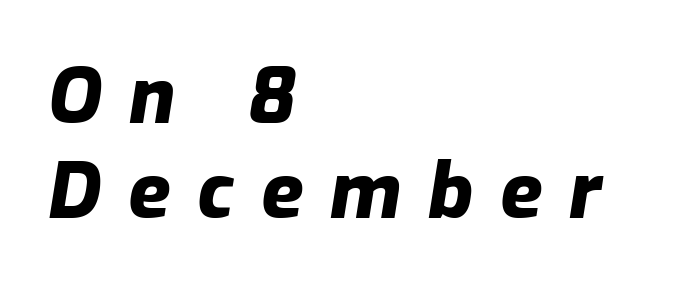
Q: Is the text bold? A: Yes.
Q: Is the text italic (slanted)? A: Yes, it leans right by about 9 degrees.
Q: Is the text underlined? A: No.
Q: How is the paragraph aligned? A: Left-aligned.
Q: Is the spacing between letters normal or unusually wide? A: Unusually wide.
Q: Width (condensed, normal, or wide)? A: Normal.
Q: Stroke contrast? A: Low.
Q: x-height? A: Medium.
Q: Monospaced? A: No.
